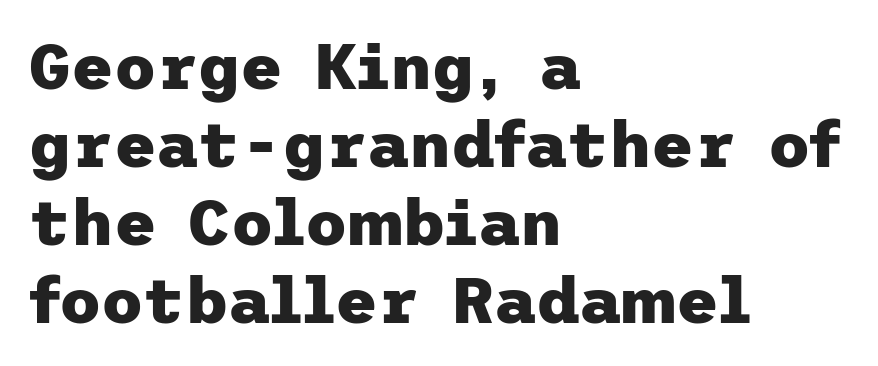
Q: Is the text bold? A: Yes.
Q: Is the text italic (slanted)? A: No, it is upright.
Q: Is the typeface a serif or a sans-serif typeface? A: Sans-serif.
Q: Is the text underlined? A: No.
Q: How is the paragraph aligned? A: Left-aligned.
Q: Is the spacing between letters normal or unusually wide? A: Normal.
Q: Width (condensed, normal, or wide)? A: Normal.
Q: Stroke contrast? A: Low.
Q: x-height? A: Medium.
